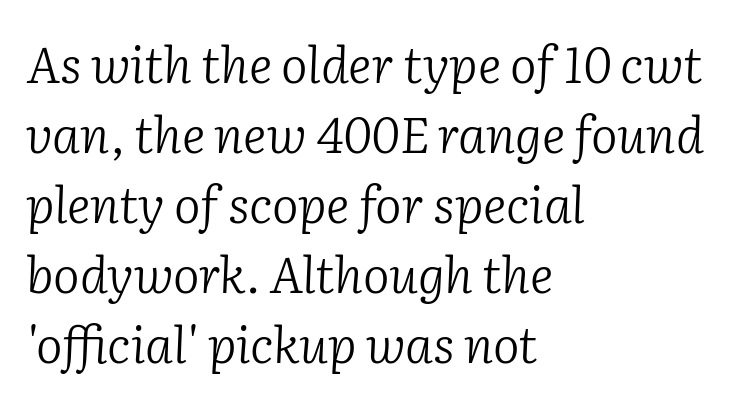
The rows are spaced the way most documents space them. Regarding serifs, this sample has them. Beneath every word, the page is bare. Teacher's note: observe the even left margin — that is flush-left alignment.
